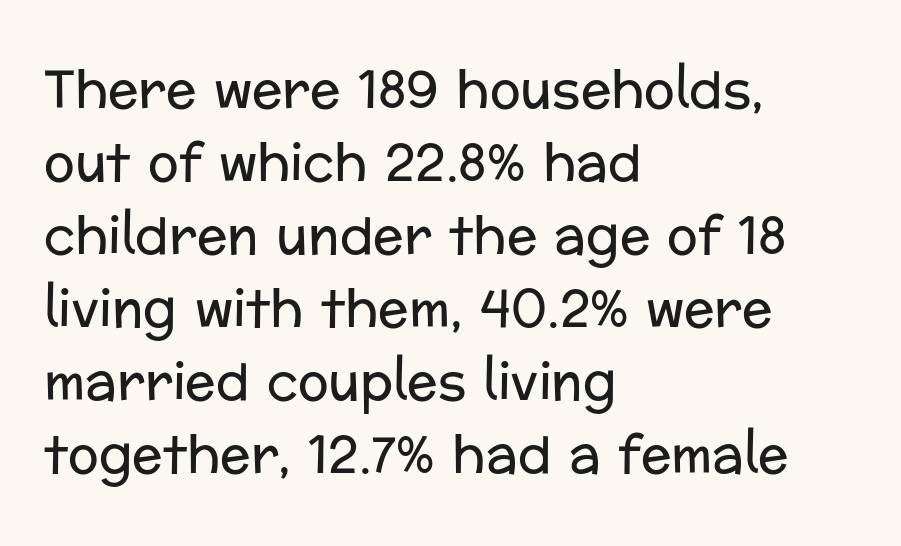
This sample is left-justified, so line endings fall wherever the words run out. Glyph-to-glyph distance matches everyday printed text. Glance below the letters and you will spot only blank space. Leading matches the norm, producing a regular column.
